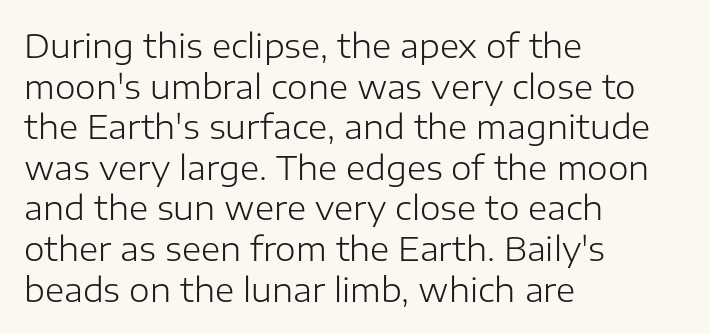
Q: Is the text bold? A: No.
Q: Is the text italic (slanted)? A: No, it is upright.
Q: Is the typeface a serif or a sans-serif typeface? A: Sans-serif.
Q: Is the text underlined? A: No.
Q: How is the paragraph aligned? A: Left-aligned.
Q: Is the spacing between letters normal or unusually wide? A: Normal.
Q: Width (condensed, normal, or wide)? A: Normal.
Q: Stroke contrast? A: Low.
Q: x-height? A: Medium.
Q: Monospaced? A: No.
